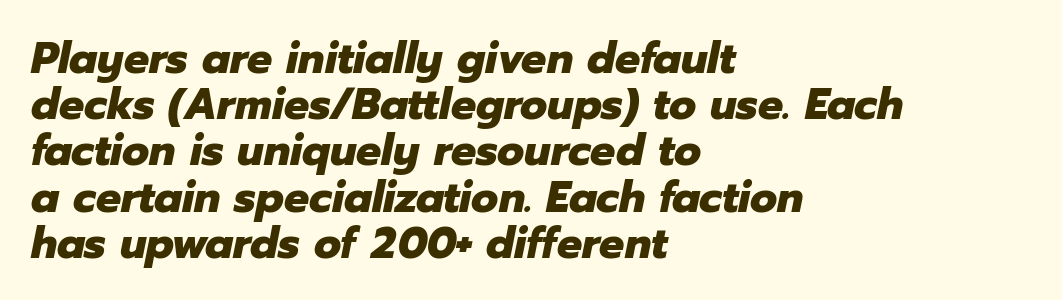
Q: Is the text bold? A: Yes.
Q: Is the text italic (slanted)? A: Yes, it leans right by about 12 degrees.
Q: Is the text underlined? A: No.
Q: How is the paragraph aligned? A: Left-aligned.
Q: Is the spacing between letters normal or unusually wide? A: Normal.
Q: Is the spacing between lines tight, normal or loose? A: Tight.
Q: Width (condensed, normal, or wide)? A: Normal.
Q: Stroke contrast? A: Low.
Q: x-height? A: Medium.
Q: Monospaced? A: No.
